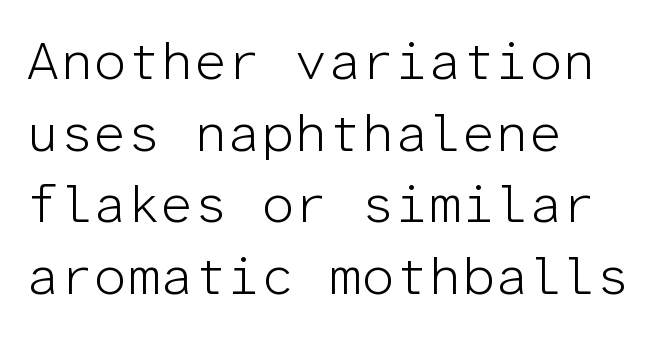
The image shows 53 px light sans-serif type, upright, monospaced; set left-aligned, normal line spacing (1.35x), normal letter spacing, not underlined; low stroke contrast and a medium x-height.
